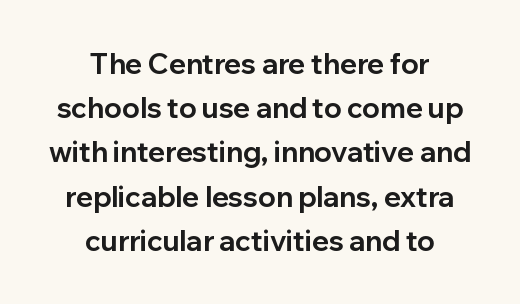
The typeface chosen for these lines omits serifs. Typographic density is high because the face is bold. Centered paragraph, ragged on both sides. Proportional: the letters do not fall into vertical columns. You can tell it's not italic because the verticals are truly vertical.
